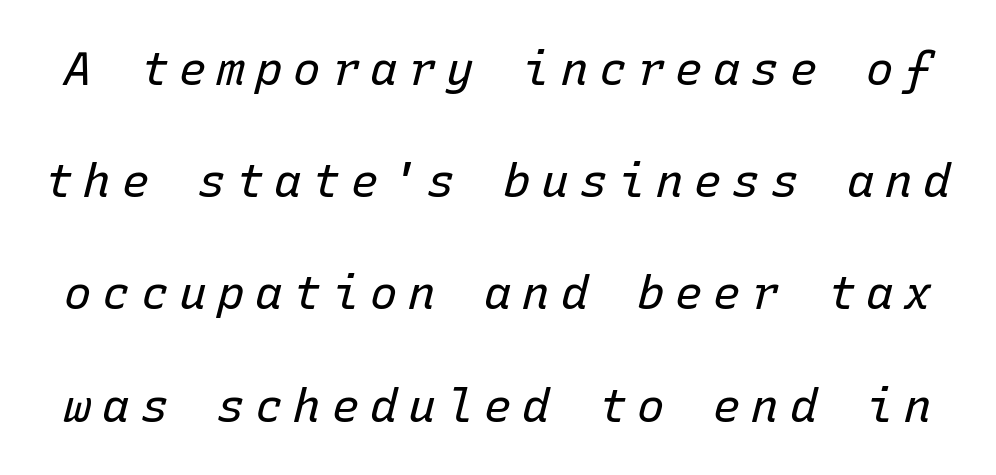
No word sits above an underline. You could count columns in this text — the font is strictly monospaced. This reads as an unemphasized weight, regular at the heaviest. These lines have a slow, spaced-out rhythm from letter to letter. The lettering tilts uniformly, giving the passage an italic look. Honestly, the rows look like they've been pulled way apart.
